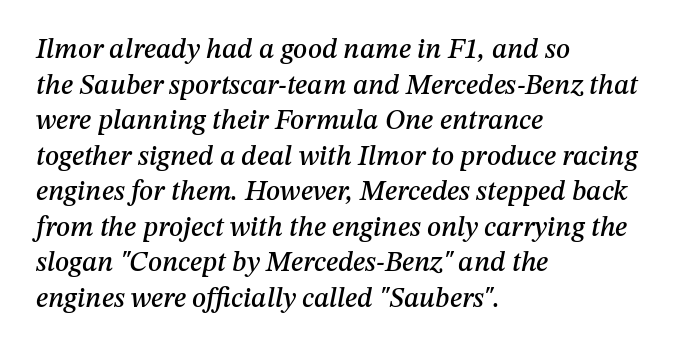
{"italic": "yes", "lean": "right", "slant_degrees": 12, "width": "normal", "stroke_contrast": "medium", "x_height": "medium", "monospaced": "no", "underline": "no", "align": "left", "line_spacing": "normal", "line_spacing_ratio": 1.27, "letter_spacing": "normal", "letter_spacing_em": 0.0, "glyph_px": 28}
